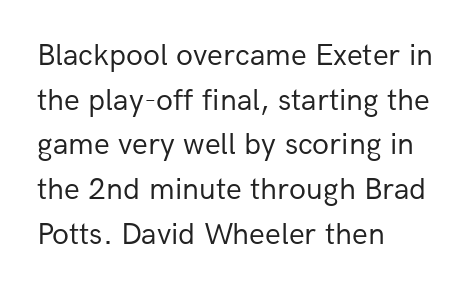
The image shows 31 px regular-weight sans-serif type, upright; set left-aligned, normal line spacing (1.44x), normal letter spacing, not underlined; low stroke contrast and a medium x-height.
